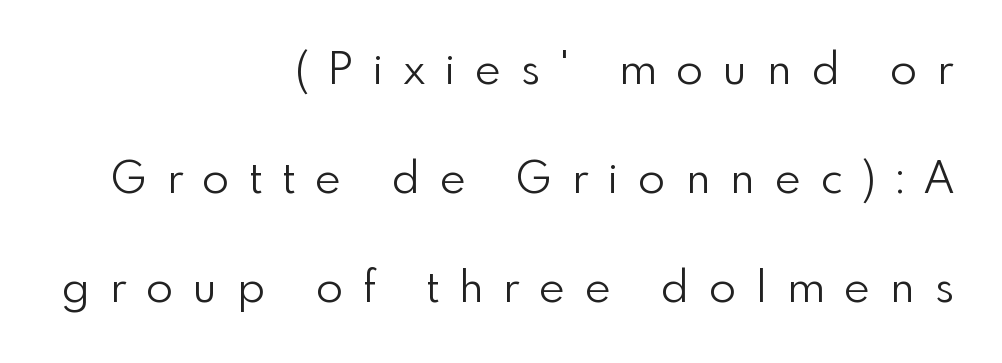
{"serif": "no", "italic": "no", "bold": "no", "weight": "light", "width": "normal", "x_height": "small", "monospaced": "no", "underline": "no", "align": "right", "line_spacing": "loose", "line_spacing_ratio": 2.48, "letter_spacing": "wide", "letter_spacing_em": 0.46, "glyph_px": 44}
